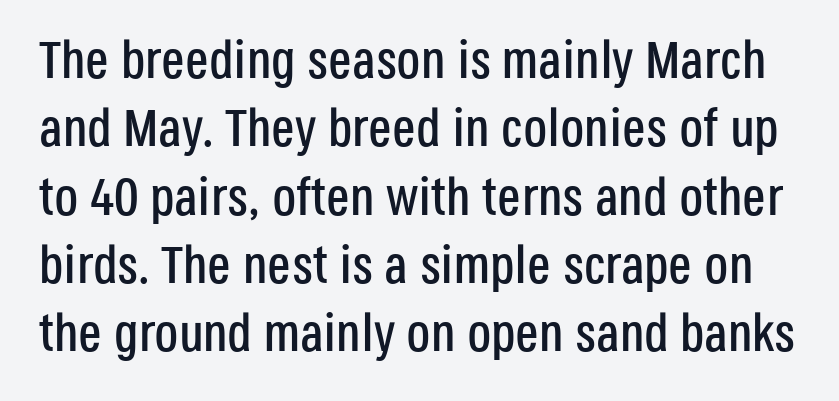
{"serif": "no", "italic": "no", "width": "condensed", "stroke_contrast": "low", "x_height": "large", "monospaced": "no", "underline": "no", "line_spacing": "normal", "line_spacing_ratio": 1.29, "letter_spacing": "normal", "letter_spacing_em": 0.0, "glyph_px": 53}
